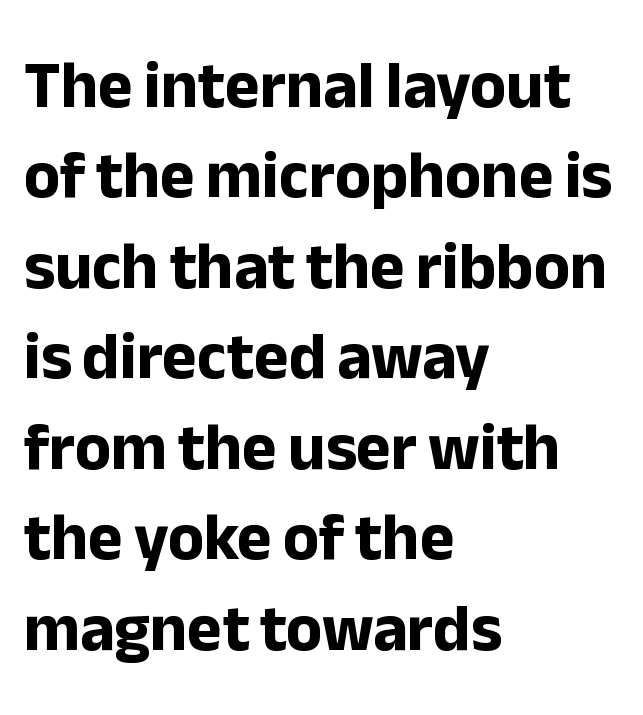
Posture: upright roman. The line texture is even and compact thanks to regular tracking. Stroke terminals: plain, sans-serif. The rendering uses natural spacing where letterforms have individual widths. How would I describe the line gaps? Plain and ordinary.
